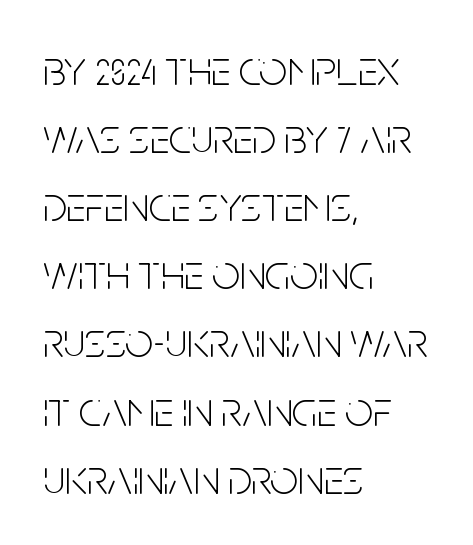
Q: Is the text bold? A: No.
Q: Is the text italic (slanted)? A: No, it is upright.
Q: Is the typeface a serif or a sans-serif typeface? A: Sans-serif.
Q: Is the text underlined? A: No.
Q: How is the paragraph aligned? A: Left-aligned.
Q: Is the spacing between letters normal or unusually wide? A: Normal.
Q: Is the spacing between lines tight, normal or loose? A: Normal.
Q: Width (condensed, normal, or wide)? A: Condensed.
Q: Stroke contrast? A: Low.
Q: x-height? A: Large.
Q: Monospaced? A: No.
